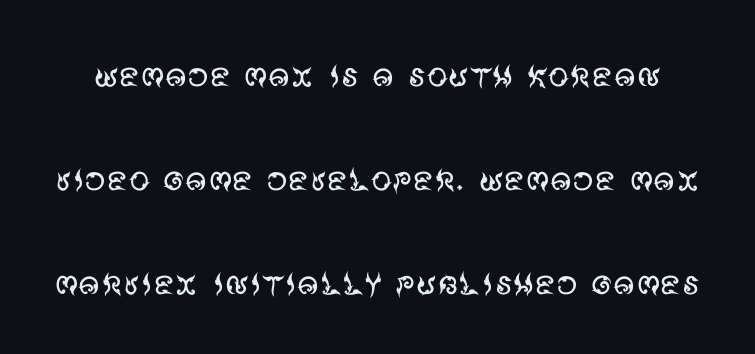
{"serif": "no", "italic": "no", "bold": "no", "weight": "regular", "width": "normal", "stroke_contrast": "medium", "x_height": "large", "monospaced": "no", "underline": "no", "line_spacing": "loose", "line_spacing_ratio": 2.48, "letter_spacing": "normal", "letter_spacing_em": 0.0, "glyph_px": 42}
